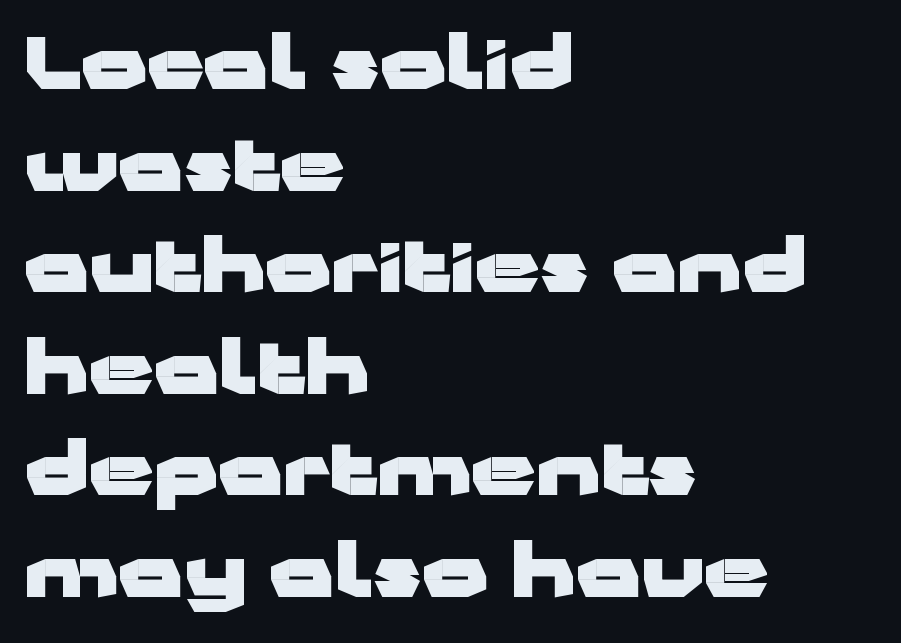
{"serif": "no", "italic": "no", "bold": "yes", "weight": "heavy", "width": "wide", "stroke_contrast": "low", "x_height": "medium", "monospaced": "no", "underline": "no", "align": "left", "line_spacing": "normal", "line_spacing_ratio": 1.41, "letter_spacing": "normal", "letter_spacing_em": 0.0, "glyph_px": 72}
